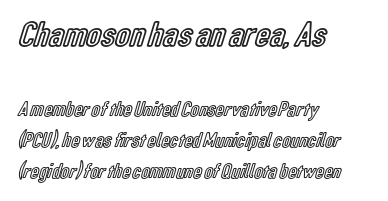
Q: Is the text italic (slanted)? A: Yes.
Q: Is the text underlined? A: No.
Q: How is the paragraph aligned? A: Left-aligned.
Q: Is the spacing between letters normal or unusually wide? A: Normal.
Q: Is the spacing between lines tight, normal or loose? A: Normal.
Q: Which block of text is set in a larger size, the first (top) or the second (bottom)? A: The first (top) one.
Q: Width (condensed, normal, or wide)? A: Condensed.
Q: x-height? A: Medium.
Q: Monospaced? A: No.
